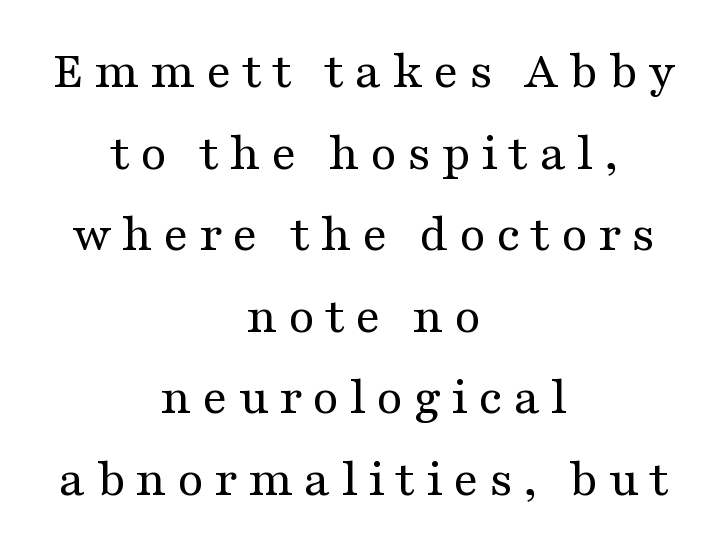
Each letter keeps its own natural width here, so spacing adapts to shape. Is the stroke heavy? The answer is a plain regular-or-lighter. The area under the type is left untouched. Which margin do the lines hug? Neither — every line sits in the middle. The axis of the letterforms is exactly vertical.
